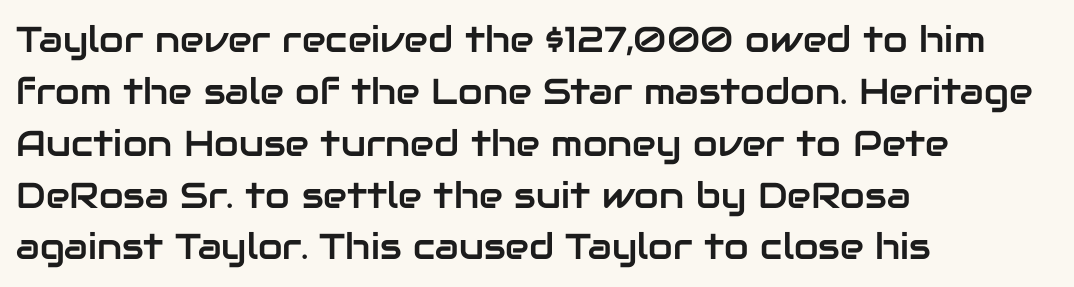
Line starts are locked; line ends wander. This is roman type, the default non-slanted kind. A typesetter would call this proportional, since set widths differ per character. The gaps between neighbouring characters are ordinary and unremarkable.
